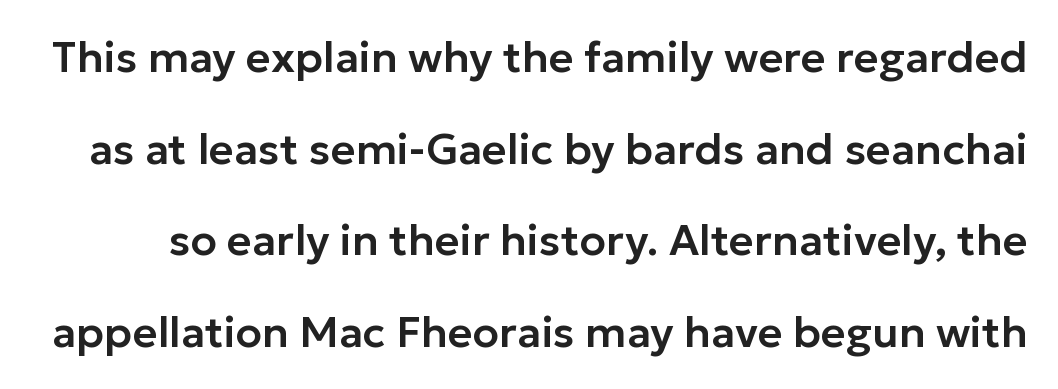
Character widths vary here, with narrow letters taking less room than wide ones. The strip under each line holds only bare page. Grotesque or geometric, the face here clearly has no serifs. This is the regular roman posture of the typeface.
